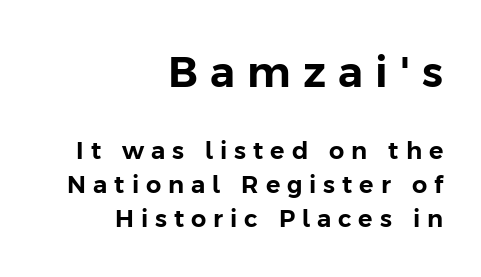
The image shows 42 px sans-serif type, upright; set right-aligned, normal line spacing (1.42x), unusually wide letter spacing (+0.29 em), not underlined; the first (top) block is 1.75x larger; low stroke contrast and a medium x-height.
